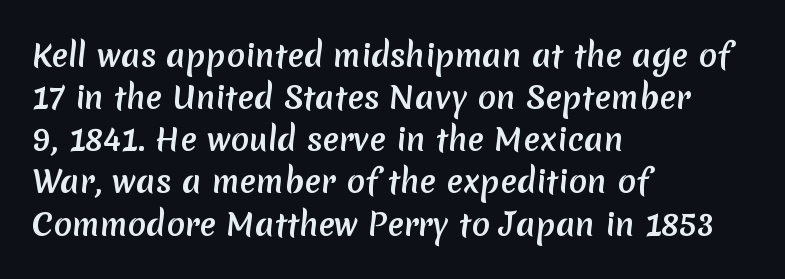
Q: Is the text bold? A: Yes.
Q: Is the typeface a serif or a sans-serif typeface? A: Sans-serif.
Q: Is the text underlined? A: No.
Q: How is the paragraph aligned? A: Left-aligned.
Q: Is the spacing between letters normal or unusually wide? A: Normal.
Q: Is the spacing between lines tight, normal or loose? A: Normal.
Q: Width (condensed, normal, or wide)? A: Normal.
Q: Stroke contrast? A: Low.
Q: x-height? A: Medium.
Q: Monospaced? A: No.
